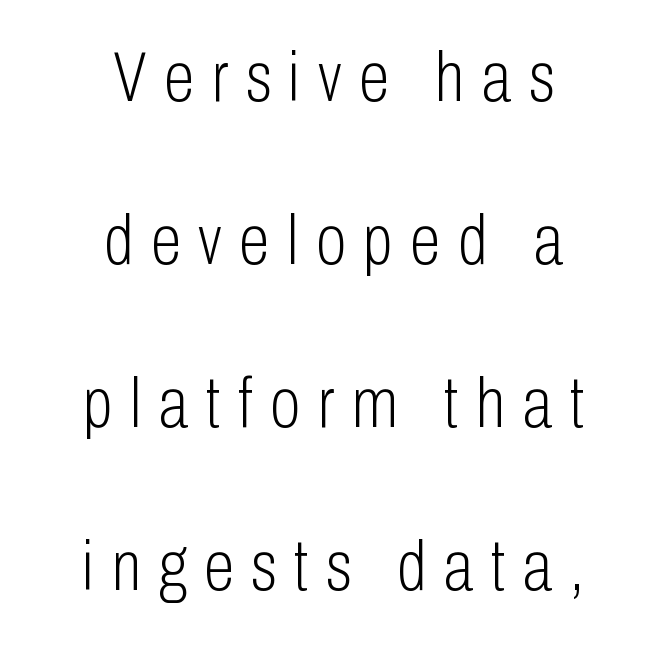
Which margin do the lines hug? Neither — every line sits in the middle. Descenders are the only things crossing below the line. Notice the wide empty band between every row — that's loose leading. The tracking reads as deliberately expanded to a designer's eye.
